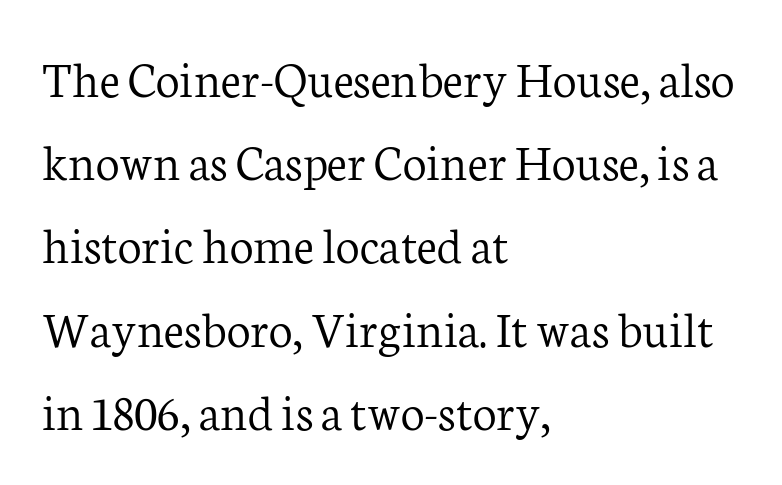
Q: Is the text bold? A: No.
Q: Is the text italic (slanted)? A: No, it is upright.
Q: Is the typeface a serif or a sans-serif typeface? A: Serif.
Q: Is the text underlined? A: No.
Q: How is the paragraph aligned? A: Left-aligned.
Q: Is the spacing between letters normal or unusually wide? A: Normal.
Q: Is the spacing between lines tight, normal or loose? A: Normal.
Q: Width (condensed, normal, or wide)? A: Normal.
Q: Stroke contrast? A: Low.
Q: x-height? A: Medium.
Q: Monospaced? A: No.
